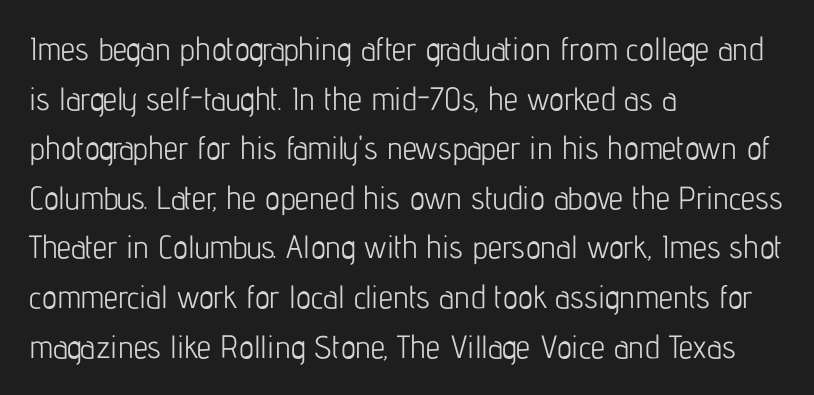
Q: Is the text bold? A: No.
Q: Is the text italic (slanted)? A: No, it is upright.
Q: Is the typeface a serif or a sans-serif typeface? A: Sans-serif.
Q: Is the text underlined? A: No.
Q: How is the paragraph aligned? A: Left-aligned.
Q: Is the spacing between letters normal or unusually wide? A: Normal.
Q: Is the spacing between lines tight, normal or loose? A: Normal.
Q: Width (condensed, normal, or wide)? A: Condensed.
Q: Stroke contrast? A: Low.
Q: x-height? A: Medium.
Q: Monospaced? A: No.
